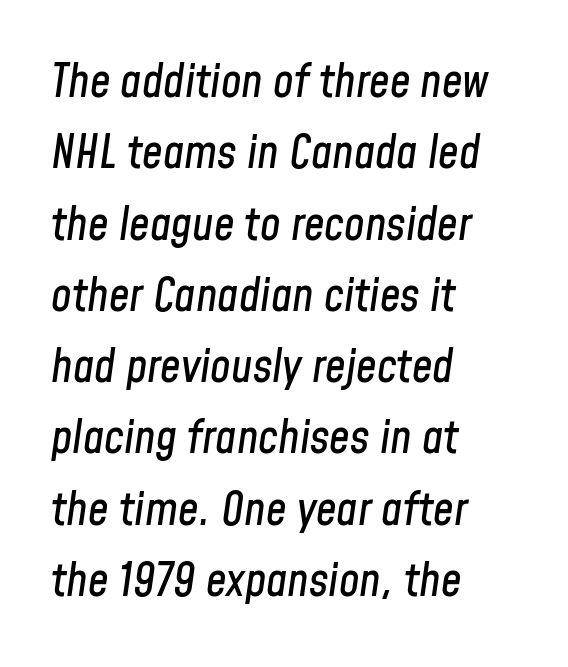
Do the characters align in a grid? No, the font is proportional. A typesetter would call this zero additional tracking. Looking at the ascenders, they clearly lean. A classic flush-left, rag-right setting is used for this passage. Descenders are the only things crossing below the line. One glance says typical: line gaps are just what's usual.
